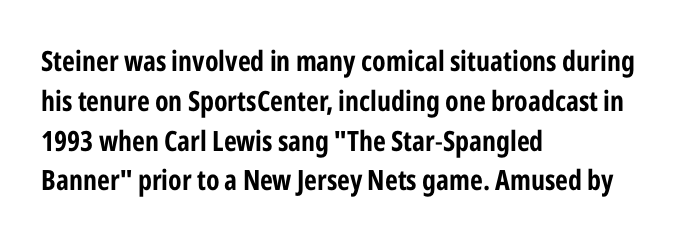
The image shows 28 px condensed sans-serif type, upright; set left-aligned, normal line spacing (1.42x), normal letter spacing, not underlined; low stroke contrast and a medium x-height.
